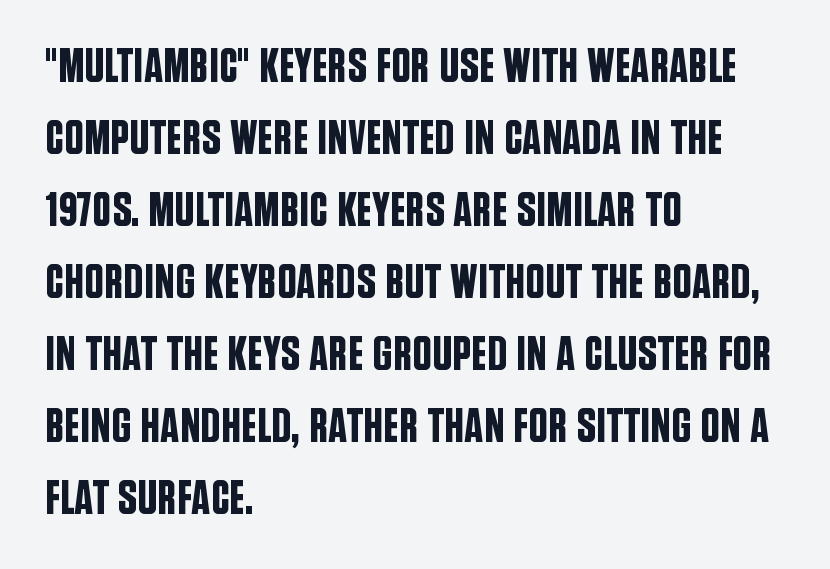
{"serif": "no", "italic": "no", "width": "condensed", "stroke_contrast": "low", "x_height": "large", "monospaced": "no", "underline": "no", "align": "left", "line_spacing": "normal", "line_spacing_ratio": 1.5, "letter_spacing": "normal", "letter_spacing_em": 0.0, "glyph_px": 48}
